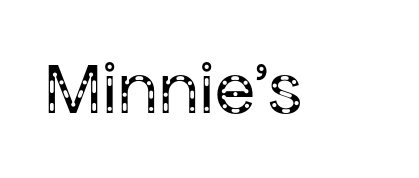
You can tell it's not italic because the verticals are truly vertical. Caption: standard tracking, unaltered. Type style note: lacks serifs. Beneath every word, the page is bare. Vertical stems look standard width or narrower in stroke. Think of a printed novel: that variable character pitch is what you see here.
